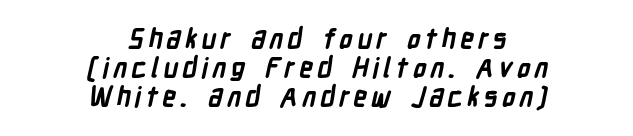
Q: Is the text bold? A: Yes.
Q: Is the text underlined? A: No.
Q: How is the paragraph aligned? A: Centered.
Q: Is the spacing between lines tight, normal or loose? A: Tight.
